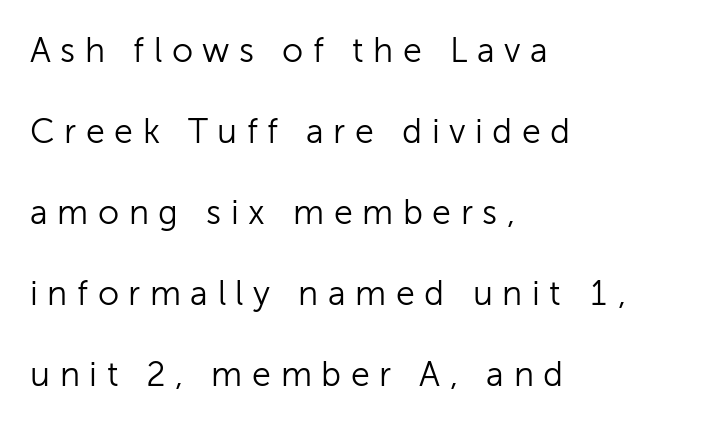
Q: Is the text bold? A: No.
Q: Is the text italic (slanted)? A: No, it is upright.
Q: Is the typeface a serif or a sans-serif typeface? A: Sans-serif.
Q: Is the text underlined? A: No.
Q: How is the paragraph aligned? A: Left-aligned.
Q: Is the spacing between letters normal or unusually wide? A: Unusually wide.
Q: Is the spacing between lines tight, normal or loose? A: Loose.
Q: Width (condensed, normal, or wide)? A: Normal.
Q: Stroke contrast? A: Low.
Q: x-height? A: Medium.
Q: Monospaced? A: No.
